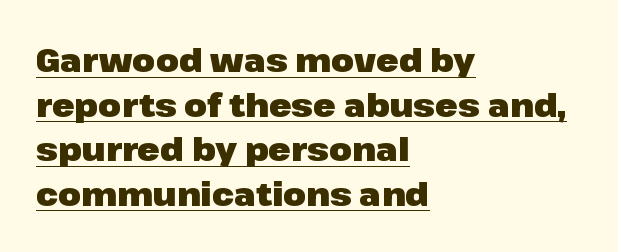
Each glyph is drawn with heavy, bold strokes. Are there feet on the stems? There aren't — it's a sans. A student would call this left alignment; a typographer would say flush left, rag right. The letters stand upright; this is a roman face. Think of a printed novel: that variable character pitch is what you see here. Regarding leading, the lines here are spaced in the standard way.
